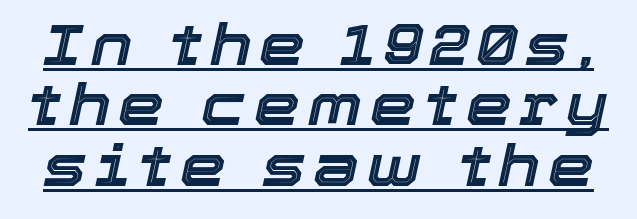
The image shows 58 px text type, italic (leaning right); set tight line spacing (1.04x), underlined; a medium x-height.
